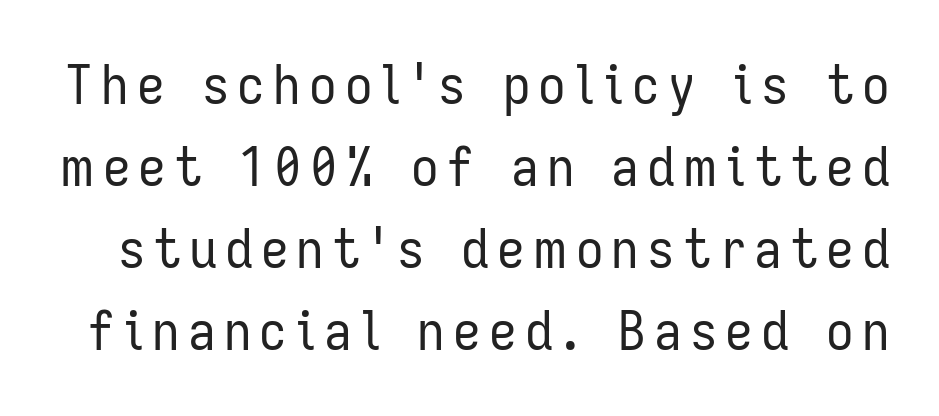
Spacing verdict: proportional, widths tailored to each character. The text was rendered using a sans face with plain stroke endings. The lines sit at an ordinary, default distance from one another. A quiet, ordinary-to-light weight characterises the typeface. A clean baseline with only descenders dipping below it. The letters stand straight up with perfectly vertical stems.
